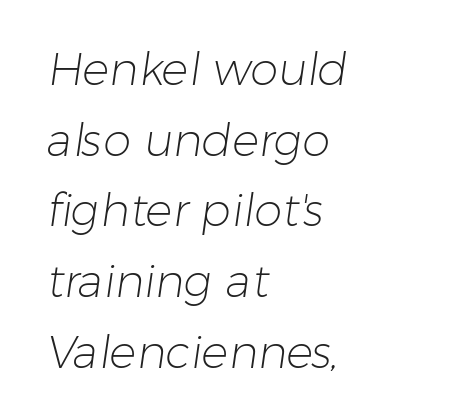
{"serif": "no", "bold": "no", "weight": "light", "width": "normal", "stroke_contrast": "low", "x_height": "medium", "monospaced": "no", "underline": "no", "align": "left", "line_spacing": "normal", "line_spacing_ratio": 1.57, "letter_spacing": "normal", "letter_spacing_em": 0.0, "glyph_px": 45}
